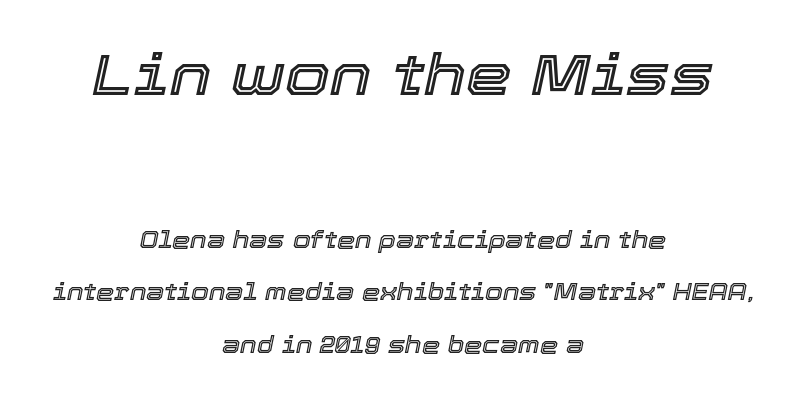
{"italic": "yes", "lean": "right", "slant_degrees": 12, "width": "normal", "x_height": "medium", "monospaced": "no", "underline": "no", "align": "center", "line_spacing": "loose", "line_spacing_ratio": 2.28, "letter_spacing": "normal", "letter_spacing_em": 0.0, "larger_block": "first", "size_ratio": 2.52, "glyph_px": 58}
